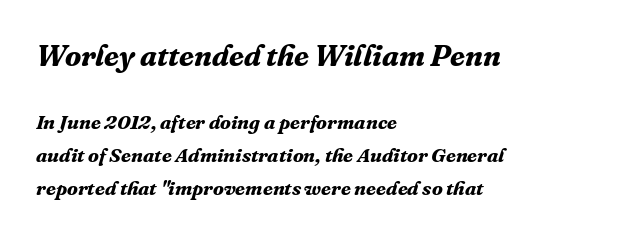
This sample has the flowing, uneven cadence of proportional lettering. The glyphs look as if they've been sheared to an angle. You could call the tracking neutral — neither tight nor loose. These lines stack with their left ends in a neat column. Look at the glyph heights: the upper group is clearly the bigger setting.
